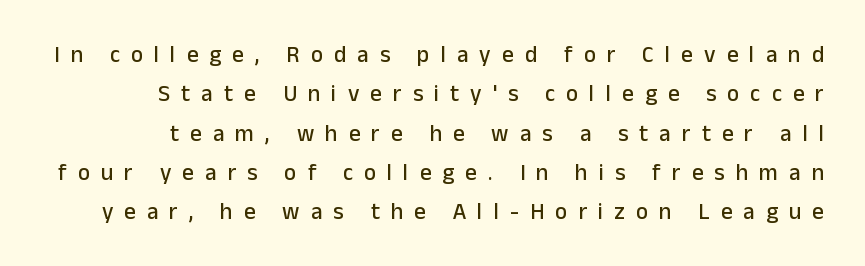
The line texture is sparse and dotted thanks to wide tracking. No word sits above an underline. Ascenders rise straight up at ninety degrees.
